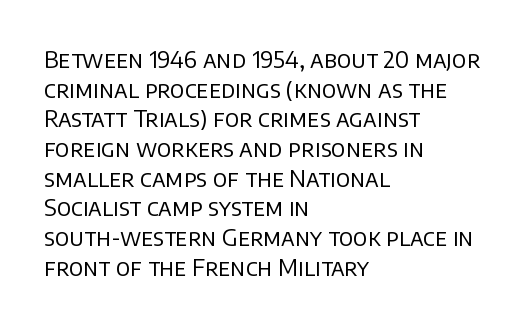
The lines sit at an ordinary, default distance from one another. The rag falls on the right side of this text block. The characters are drawn with everyday or finer stroke widths. Descender tails drop into unmarked territory.
